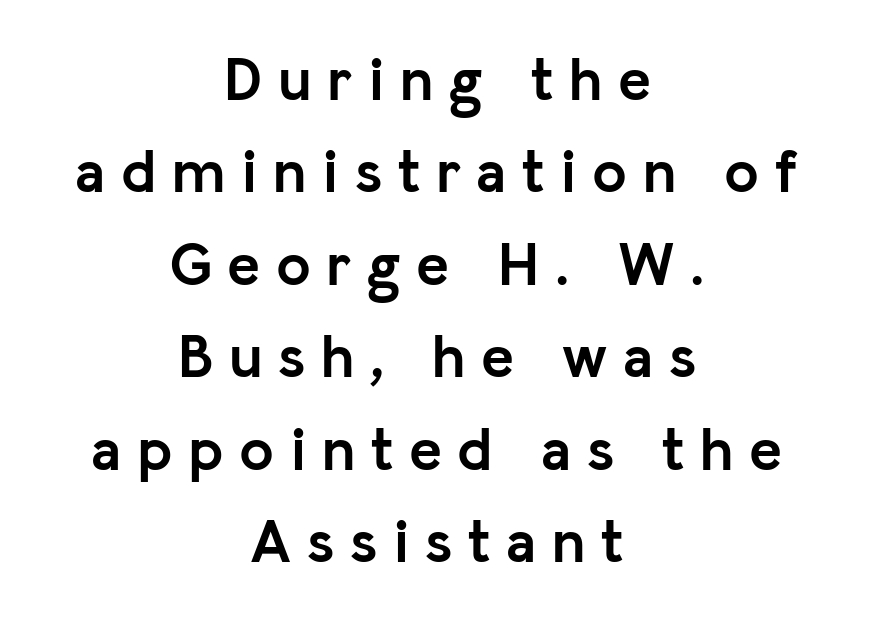
Q: Is the text bold? A: Yes.
Q: Is the text italic (slanted)? A: No, it is upright.
Q: Is the typeface a serif or a sans-serif typeface? A: Sans-serif.
Q: Is the text underlined? A: No.
Q: How is the paragraph aligned? A: Centered.
Q: Is the spacing between letters normal or unusually wide? A: Unusually wide.
Q: Is the spacing between lines tight, normal or loose? A: Normal.
Q: Width (condensed, normal, or wide)? A: Normal.
Q: Stroke contrast? A: Low.
Q: x-height? A: Medium.
Q: Monospaced? A: No.
